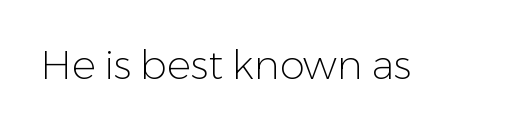
Q: Is the text bold? A: No.
Q: Is the text italic (slanted)? A: No, it is upright.
Q: Is the typeface a serif or a sans-serif typeface? A: Sans-serif.
Q: Is the text underlined? A: No.
Q: Is the spacing between letters normal or unusually wide? A: Normal.
Q: Width (condensed, normal, or wide)? A: Normal.
Q: Stroke contrast? A: Low.
Q: x-height? A: Medium.
Q: Monospaced? A: No.
